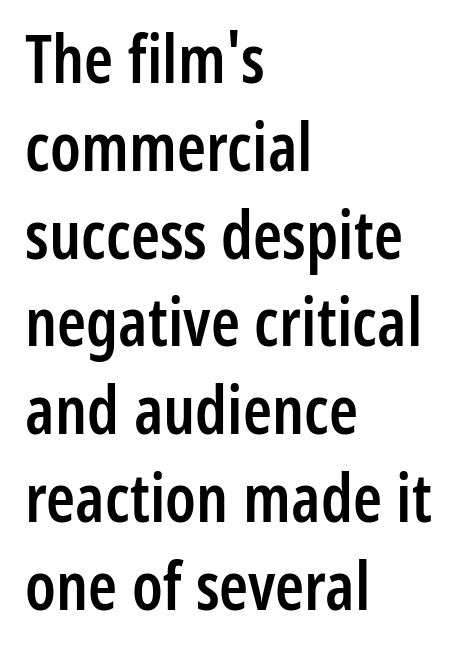
Q: Is the text bold? A: Semi-bold.
Q: Is the text italic (slanted)? A: No, it is upright.
Q: Is the typeface a serif or a sans-serif typeface? A: Sans-serif.
Q: Is the text underlined? A: No.
Q: How is the paragraph aligned? A: Left-aligned.
Q: Is the spacing between letters normal or unusually wide? A: Normal.
Q: Is the spacing between lines tight, normal or loose? A: Normal.
Q: Width (condensed, normal, or wide)? A: Condensed.
Q: Stroke contrast? A: Low.
Q: x-height? A: Medium.
Q: Monospaced? A: No.
